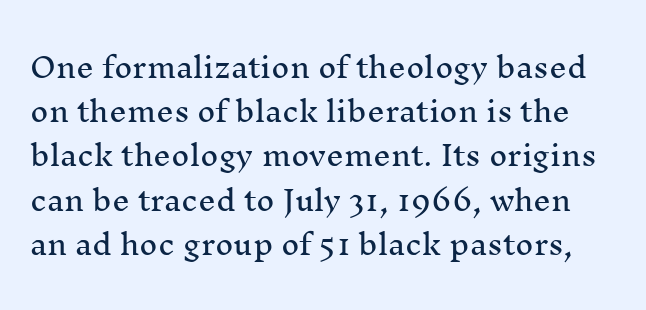
{"serif": "yes", "italic": "no", "width": "normal", "stroke_contrast": "medium", "x_height": "medium", "monospaced": "no", "underline": "no", "line_spacing": "normal", "line_spacing_ratio": 1.58, "letter_spacing": "normal", "letter_spacing_em": 0.0, "glyph_px": 28}
